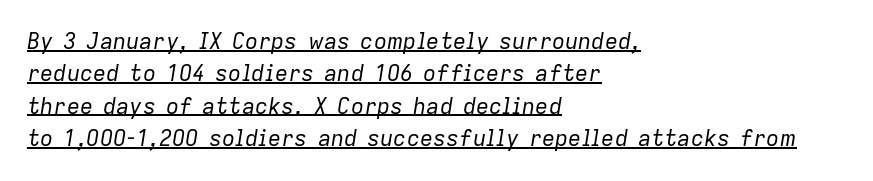
These characters rest on top of a visible drawn line. No chunkiness to these letters — they're not bold. Look at the tracking — it's just the regular setting, nothing added. The typography opts for an oblique posture over an upright one.
